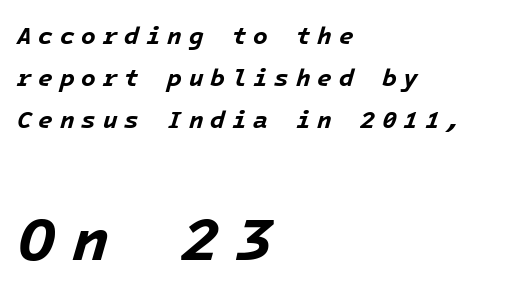
The image shows 61 px bold type, italic (leaning right); set left-aligned, line spacing 1.76x, unusually wide letter spacing (+0.28 em), not underlined; the second (bottom) block is 2.54x larger; low stroke contrast and a medium x-height.
